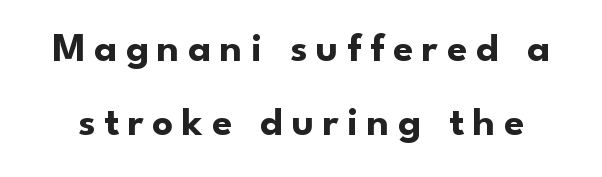
A typesetter would call this proportional, since set widths differ per character. The area under the type is left untouched. Are there feet on the stems? There aren't — it's a sans. Every stem runs plumb, perpendicular to the baseline. What weight is shown? A full bold with thick strokes. Here the glyphs are tracked loosely, breaking word shapes into spaced letters.
